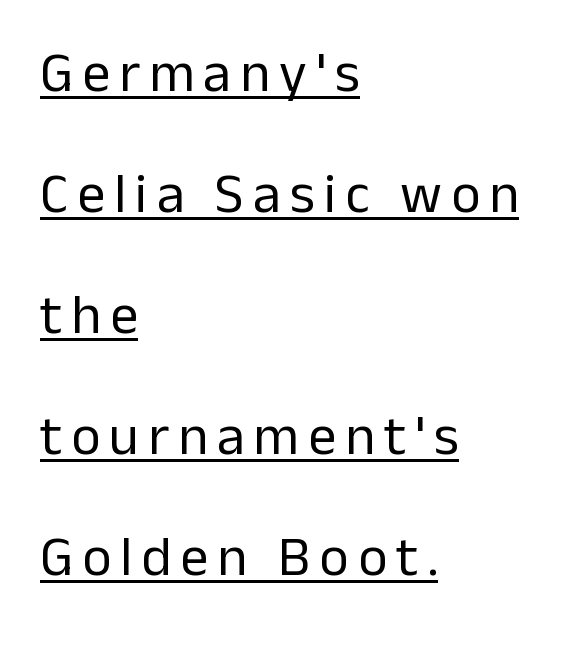
The image shows 56 px regular-weight sans-serif type, upright; set left-aligned, loose line spacing (2.16x), underlined; low stroke contrast and a medium x-height.
